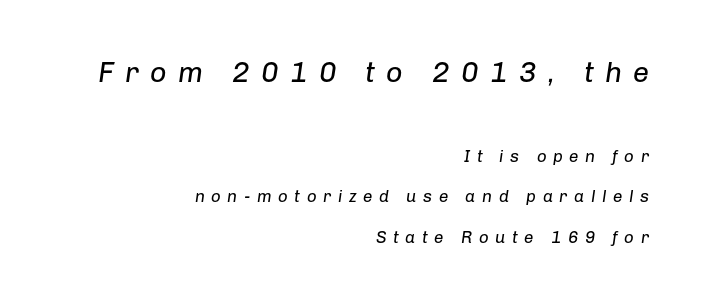
{"italic": "yes", "lean": "right", "slant_degrees": 8, "bold": "no", "weight": "regular", "width": "normal", "stroke_contrast": "low", "x_height": "medium", "monospaced": "no", "underline": "no", "align": "right", "line_spacing": "loose", "line_spacing_ratio": 2.37, "letter_spacing": "wide", "letter_spacing_em": 0.38, "larger_block": "first", "size_ratio": 1.71, "glyph_px": 29}
